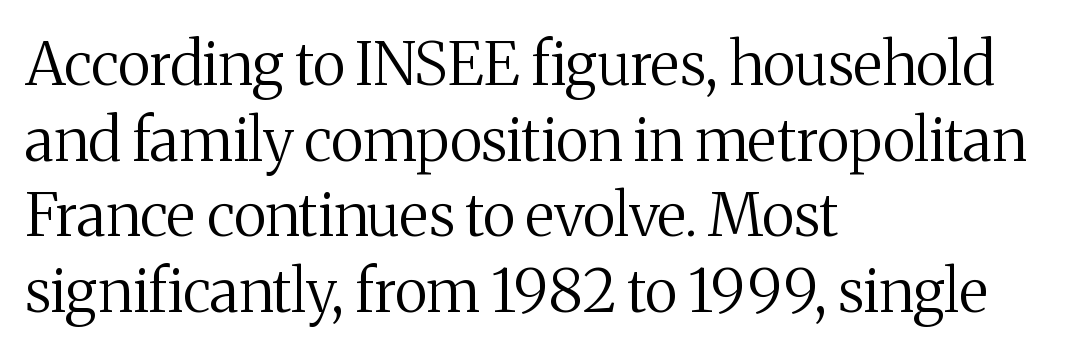
Does the copy run flush right? No — it runs flush left. Each letter keeps its own natural width here, so spacing adapts to shape. Each new line begins a customary step beneath the previous one. A roman cut, with each character standing at attention. The cut favours lightness, reaching ordinary text weight at its darkest. Descenders are the only things crossing below the line.
